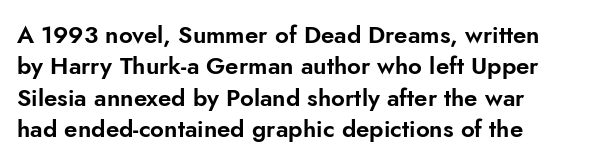
The image shows 24 px text type, upright; set left-aligned, normal line spacing (1.31x), normal letter spacing, not underlined.
